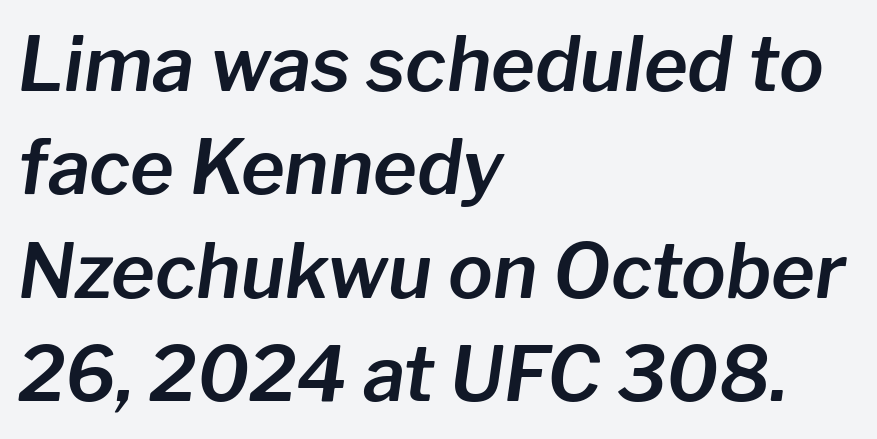
Q: Is the text italic (slanted)? A: Yes, it leans right by about 8 degrees.
Q: Is the text underlined? A: No.
Q: How is the paragraph aligned? A: Left-aligned.
Q: Is the spacing between letters normal or unusually wide? A: Normal.
Q: Is the spacing between lines tight, normal or loose? A: Normal.
Q: Width (condensed, normal, or wide)? A: Normal.
Q: Stroke contrast? A: Low.
Q: x-height? A: Medium.
Q: Monospaced? A: No.
